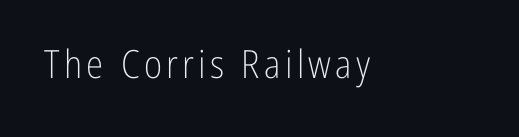
Q: Is the text bold? A: No.
Q: Is the text italic (slanted)? A: No, it is upright.
Q: Is the typeface a serif or a sans-serif typeface? A: Sans-serif.
Q: Is the text underlined? A: No.
Q: Width (condensed, normal, or wide)? A: Condensed.
Q: Stroke contrast? A: Low.
Q: x-height? A: Medium.
Q: Monospaced? A: No.
